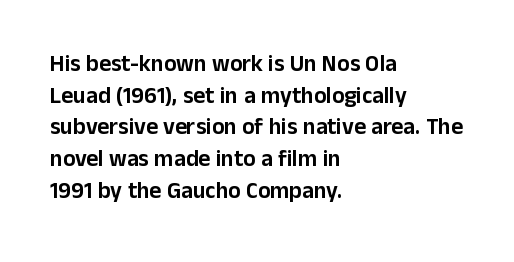
The tracking reads as untouched default to a designer's eye. These lines were composed using upright roman letters. A clean baseline with only descenders dipping below it. The designer left line spacing at the default. The lines are quadded left.
